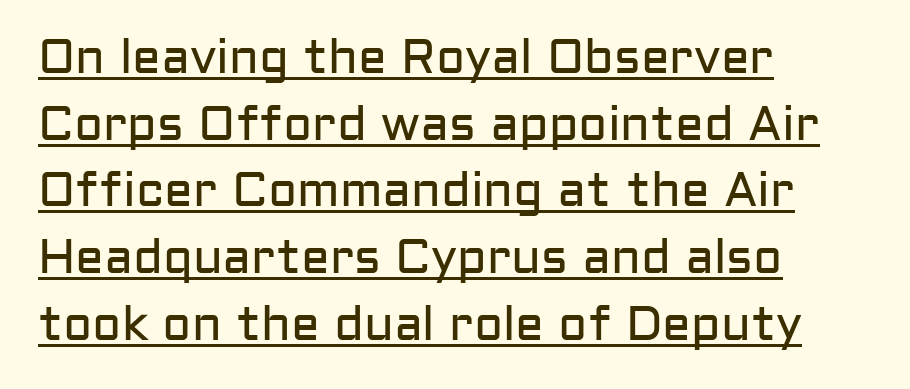
Compared with a centered layout, this one pins lines to the left instead. The typesetting does not lean heavy: it is not bold. Posture: straight, roman, zero tilt. Note: no serifs on the glyphs. The vertical gap from one line to the next is medium.
